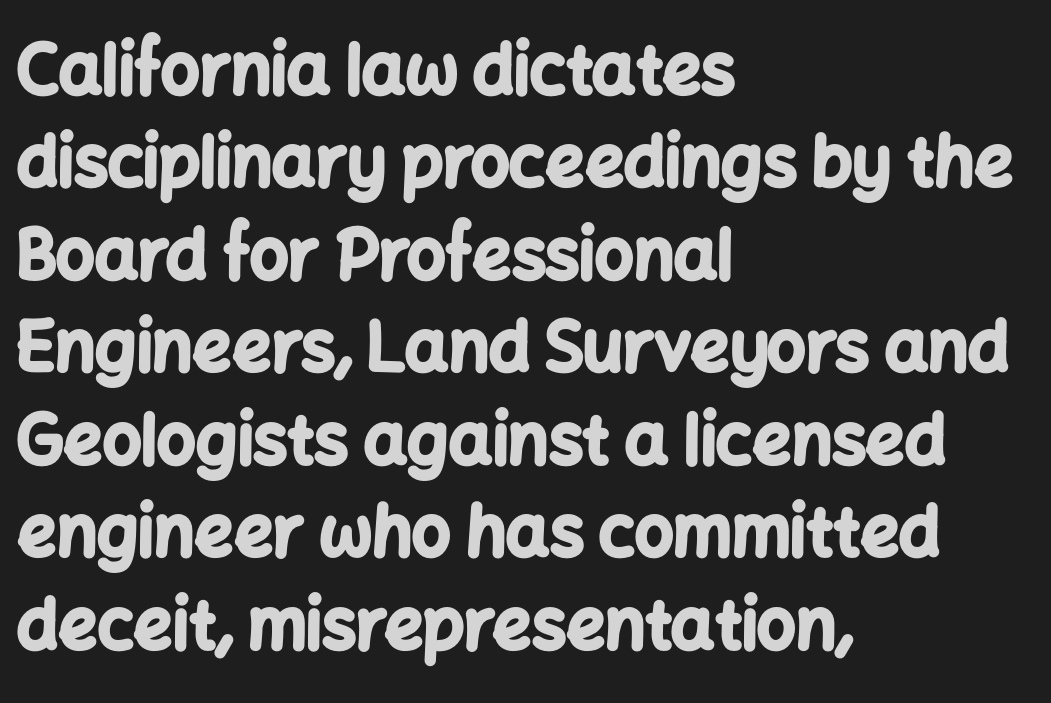
The image shows 68 px bold sans-serif type, upright; set left-aligned, normal line spacing (1.36x), normal letter spacing, not underlined; low stroke contrast and a medium x-height.
